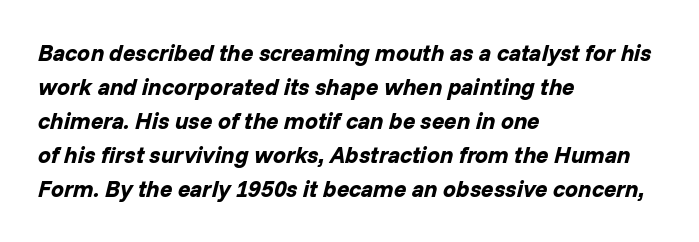
Tracking here is standard; glyphs follow each other at the usual distance. Each row of text sits above clean, open space. Does the copy run flush right? No — it runs flush left. Each glyph is drawn with heavy, bold strokes. Interline gaps are of average width in this sample.
